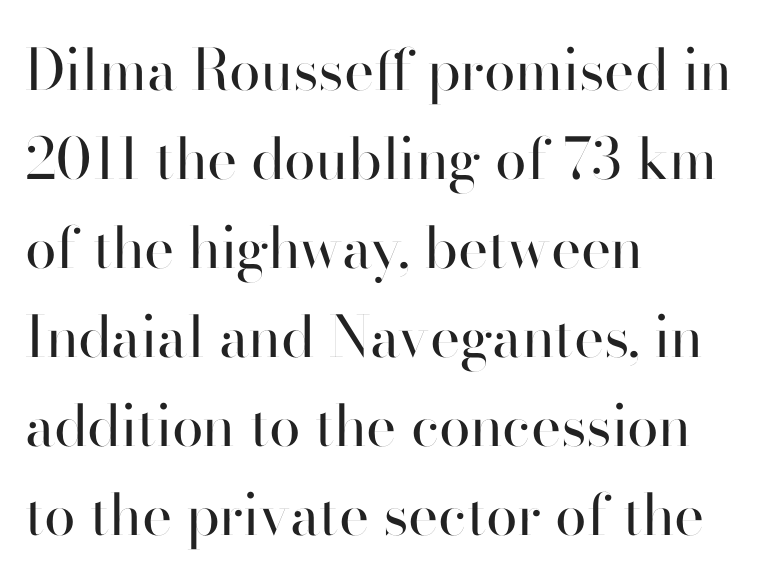
The image shows 57 px regular-weight sans-serif type, upright; set left-aligned, normal line spacing (1.56x), normal letter spacing, not underlined; high stroke contrast and a small x-height.
